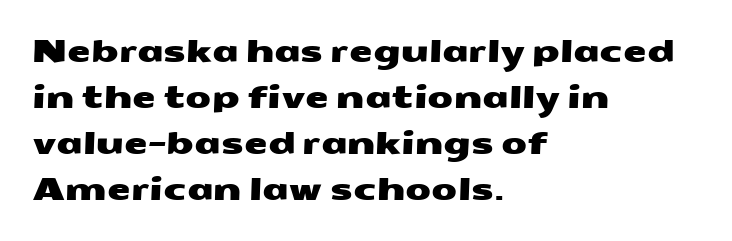
The image shows 30 px wide sans-serif type; set left-aligned, normal line spacing (1.53x), normal letter spacing, not underlined; medium stroke contrast and a medium x-height.
